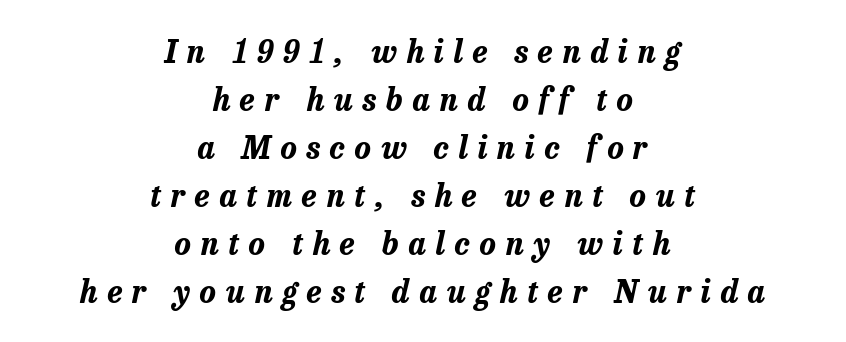
The image shows 31 px bold type, italic (leaning right); set centered, normal line spacing (1.55x), unusually wide letter spacing (+0.31 em), not underlined; low stroke contrast and a medium x-height.
